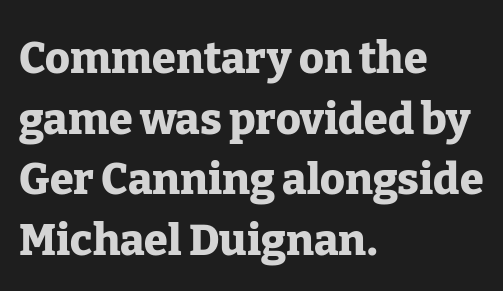
The image shows 43 px heavy serif type, upright; set left-aligned, normal line spacing (1.41x), normal letter spacing, not underlined; low stroke contrast and a medium x-height.
